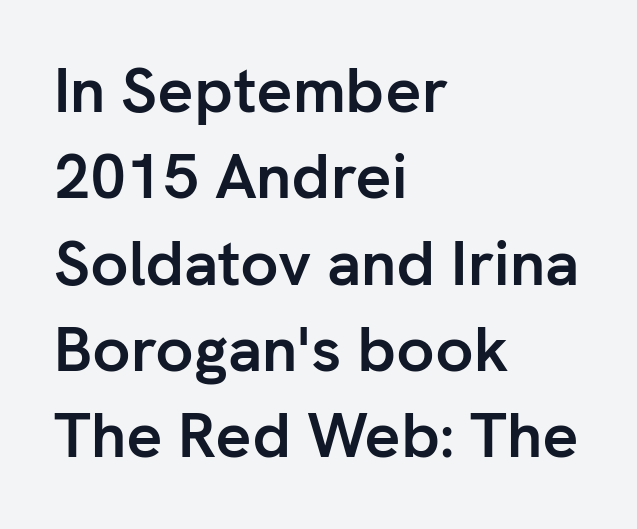
The image shows 63 px semibold sans-serif type, upright; set left-aligned, normal line spacing (1.37x), normal letter spacing, not underlined; low stroke contrast and a medium x-height.
